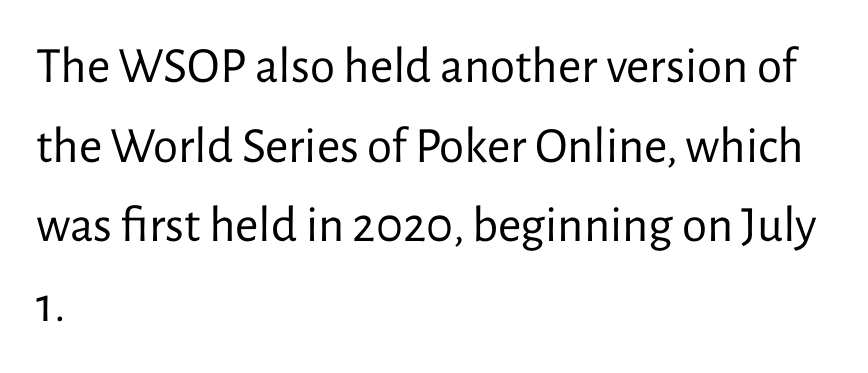
{"serif": "no", "italic": "no", "bold": "no", "weight": "regular", "width": "normal", "stroke_contrast": "low", "x_height": "medium", "monospaced": "no", "underline": "no", "align": "left", "line_spacing": "normal", "line_spacing_ratio": 1.56, "letter_spacing": "normal", "letter_spacing_em": 0.0, "glyph_px": 51}
